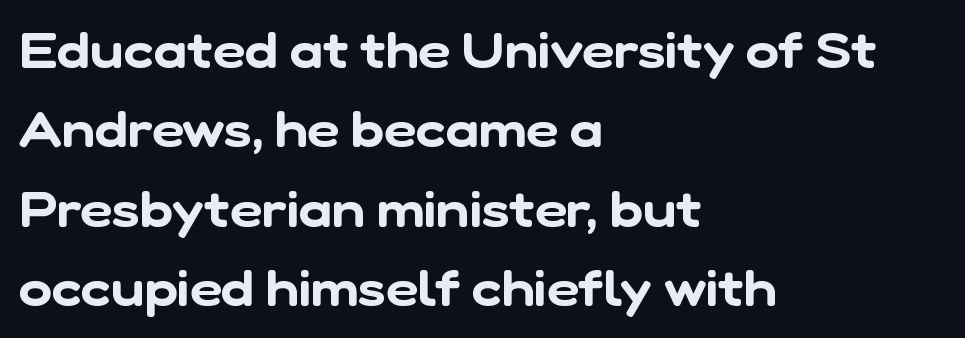
The image shows 50 px sans-serif type; set left-aligned, normal line spacing (1.59x), normal letter spacing, not underlined; low stroke contrast and a medium x-height.
